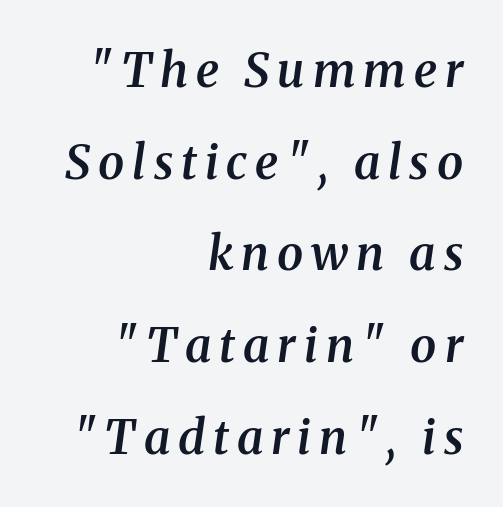
{"serif": "yes", "italic": "yes", "lean": "right", "slant_degrees": 8, "bold": "semi", "weight": "semibold", "width": "normal", "stroke_contrast": "medium", "x_height": "medium", "monospaced": "no", "underline": "no", "align": "right", "line_spacing": "loose", "line_spacing_ratio": 1.95, "glyph_px": 47}
